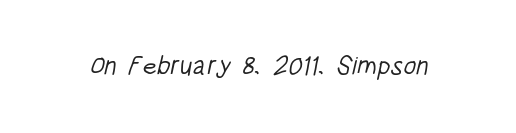
{"bold": "no", "underline": "no", "letter_spacing": "normal", "letter_spacing_em": 0.0, "glyph_px": 26}
